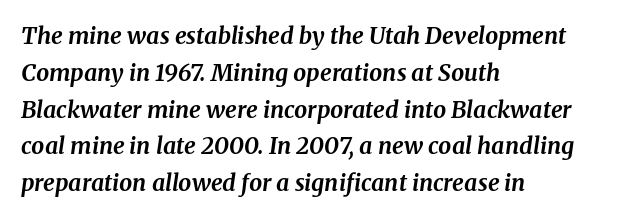
The image shows 23 px bold type, italic (leaning right); set left-aligned, normal line spacing (1.6x), normal letter spacing, not underlined.
